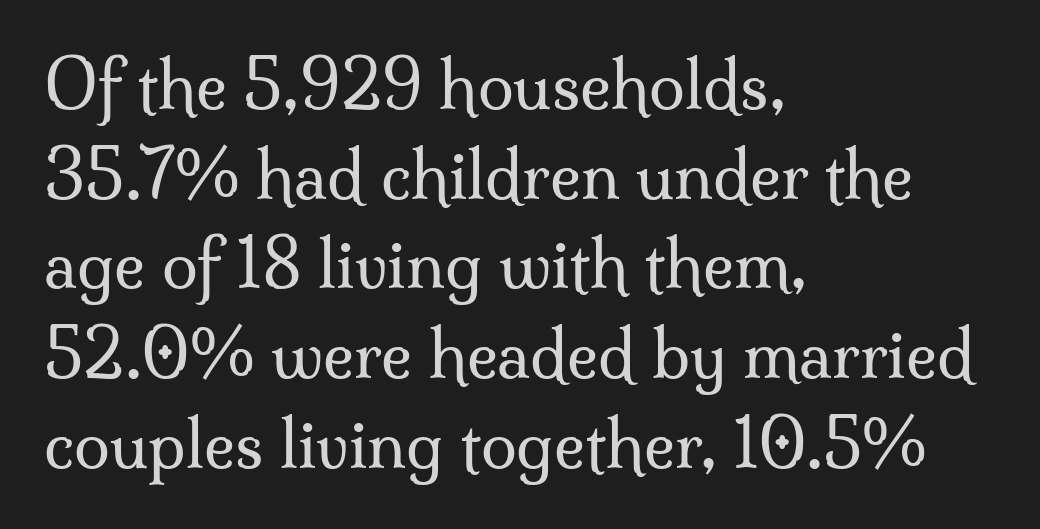
Underlining? Definitely not there. Horizontally, the lines are justified to the leading edge only. Notice how descenders clear the ascenders below comfortably — that's standard leading. Weight: regular or lighter. Does the lettering tilt? It doesn't — this is upright. Serif or sans? Serif — the stroke terminals have little feet.
